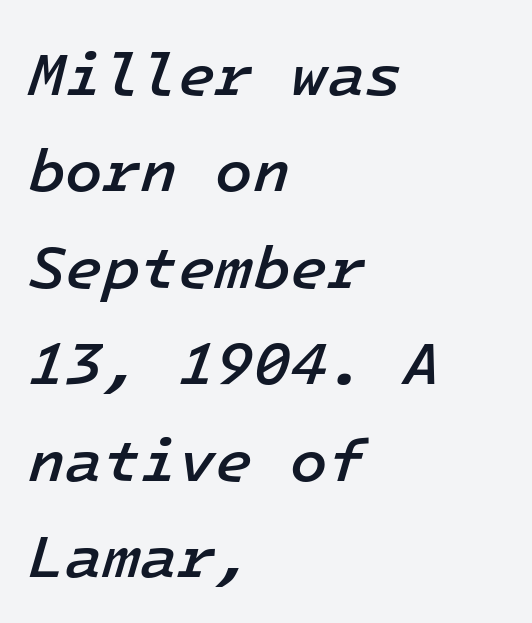
Quick note: underline off. There is no visible air inserted between adjacent glyphs. Short and long lines alike share a common starting point at left. Rendered with sloped, italic letterforms. Looks like terminal output: every glyph gets an equal slot.
